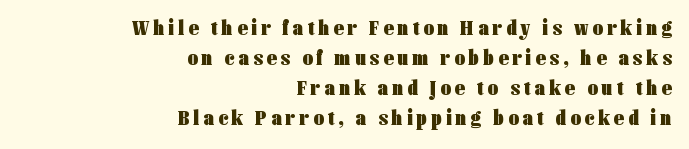
{"italic": "no", "bold": "yes", "underline": "no", "align": "right", "line_spacing": "normal", "line_spacing_ratio": 1.36, "glyph_px": 22}
